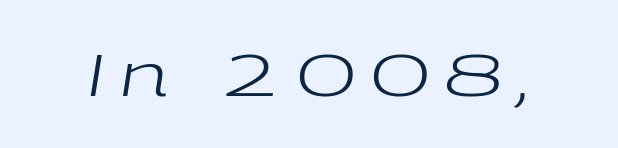
Style check: oblique. Stem width sits at or under what a default text font uses. Glyph-to-glyph distance is far greater than everyday printed text. The letters advance in unequal steps, a hallmark of proportional type. Check under the words: just untouched page.
